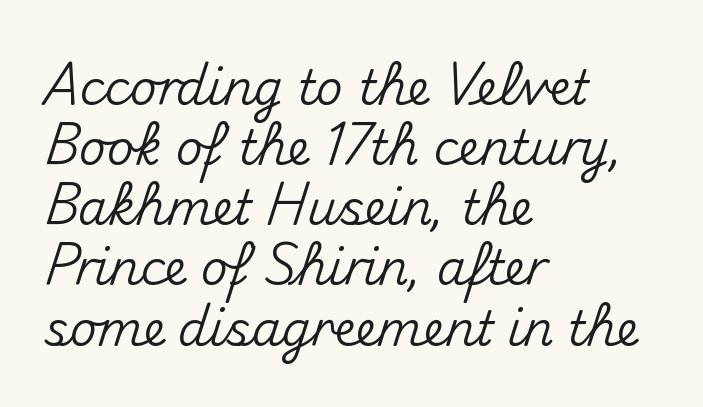
Horizontal bands of white between lines are of average thickness. This rendering uses left alignment, leaving the right contour irregular. Serifs: no, the terminals of the letterforms are clean. Rule under the text: the space is simply empty.
